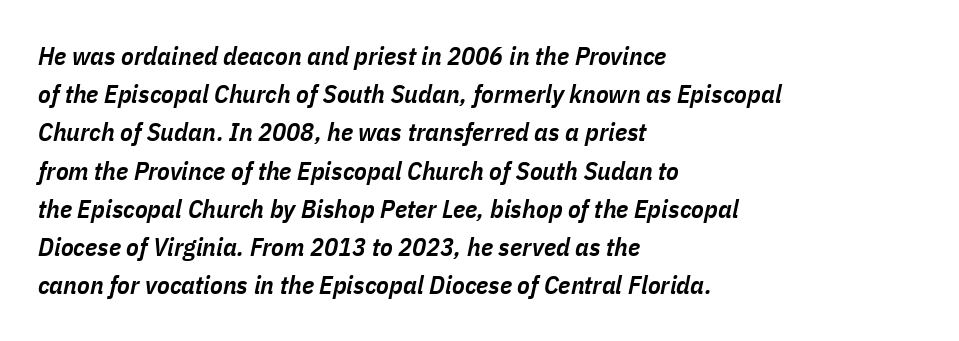
{"italic": "yes", "lean": "right", "slant_degrees": 11, "bold": "semi", "underline": "no", "align": "left", "line_spacing": "normal", "line_spacing_ratio": 1.47, "letter_spacing": "normal", "letter_spacing_em": 0.0, "glyph_px": 26}
